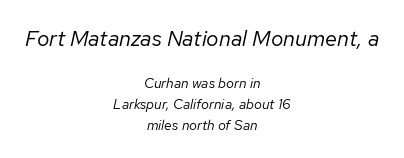
This rendering uses center alignment, leaving both contours irregular but symmetric. In this sample the first text group is rendered at the bigger scale. Interline gaps are of average width in this sample. Descender tails drop into unmarked territory. The passage shown has conventional tracking throughout.
